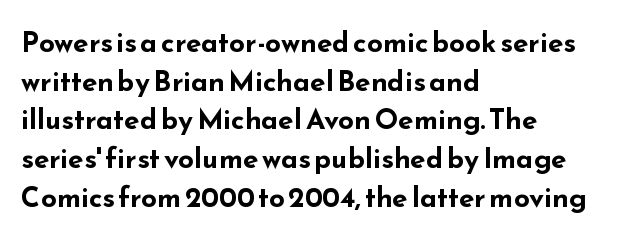
The image shows 28 px bold, wide sans-serif type, upright; set left-aligned, normal line spacing (1.38x), normal letter spacing, not underlined; low stroke contrast and a small x-height.
